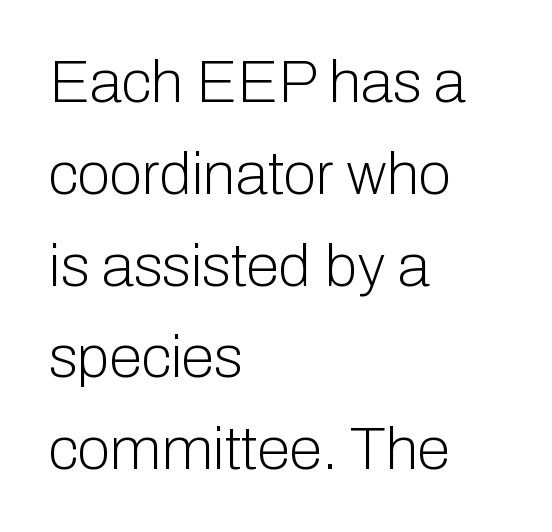
No feet cap the strokes, marking this as sans-serif type. Regarding leading, the lines here are spaced in the standard way. The strip under each line holds only bare page. This sample has the flowing, uneven cadence of proportional lettering.
